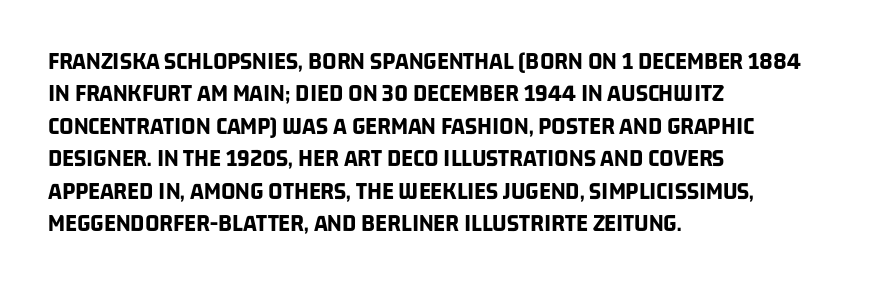
Reading down the column, the eye jumps a familiar distance to each next line. Descenders are the only things crossing below the line. Default kerning and tracking; the words read as compact shapes. Line starts are locked; line ends wander. Does the weight exceed regular? Yes, all the way to bold.
